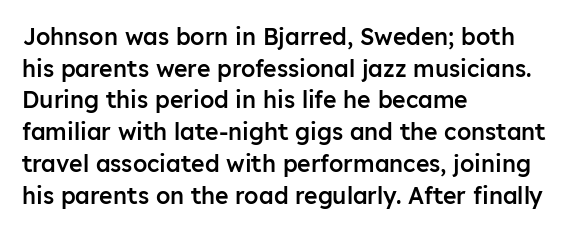
Q: Is the text bold? A: Semi-bold.
Q: Is the text italic (slanted)? A: No, it is upright.
Q: Is the text underlined? A: No.
Q: How is the paragraph aligned? A: Left-aligned.
Q: Is the spacing between letters normal or unusually wide? A: Normal.
Q: Is the spacing between lines tight, normal or loose? A: Normal.
